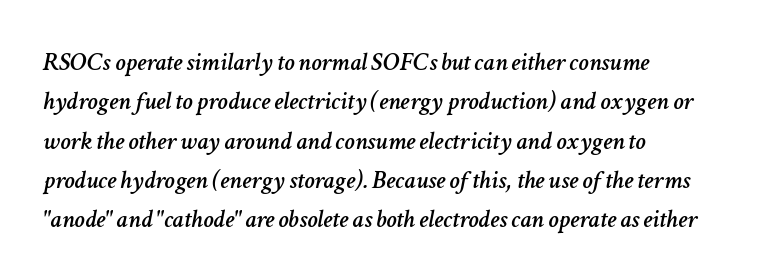
{"italic": "yes", "lean": "right", "slant_degrees": 11, "underline": "no", "align": "left", "line_spacing": "normal", "line_spacing_ratio": 1.51, "letter_spacing": "normal", "letter_spacing_em": 0.0, "glyph_px": 26}
